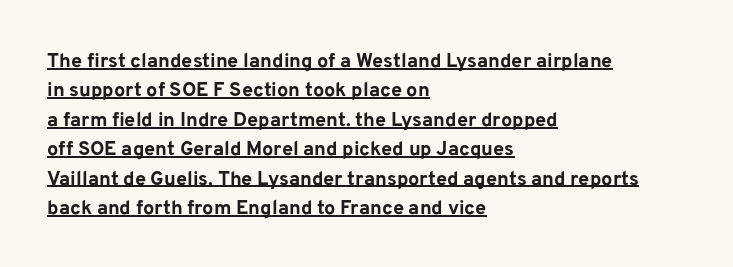
Q: Is the text bold? A: Yes.
Q: Is the text italic (slanted)? A: No, it is upright.
Q: Is the text underlined? A: Yes.
Q: How is the paragraph aligned? A: Left-aligned.
Q: Is the spacing between letters normal or unusually wide? A: Normal.
Q: Is the spacing between lines tight, normal or loose? A: Normal.
